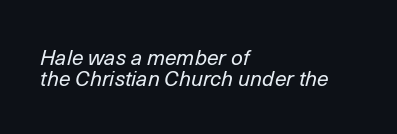
The image shows 21 px text type, italic (leaning right); set left-aligned, tight line spacing (1.0x), normal letter spacing, not underlined.
